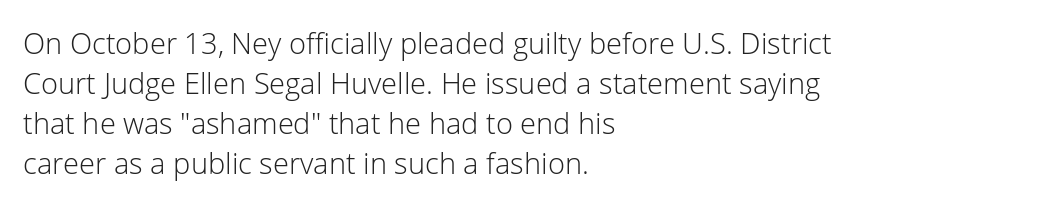
{"serif": "no", "italic": "no", "bold": "no", "weight": "light", "width": "normal", "stroke_contrast": "low", "x_height": "medium", "monospaced": "no", "underline": "no", "align": "left", "line_spacing": "normal", "line_spacing_ratio": 1.38, "letter_spacing": "normal", "letter_spacing_em": 0.0, "glyph_px": 29}
